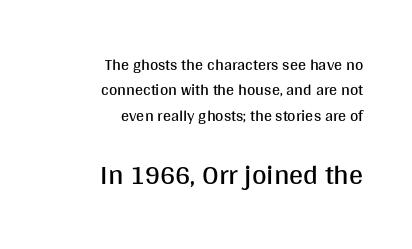
The image shows 28 px regular-weight sans-serif type, upright; set right-aligned, normal line spacing (1.59x), normal letter spacing, not underlined; the second (bottom) block is 1.75x larger; medium stroke contrast and a large x-height.
